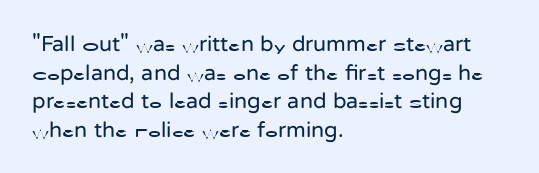
{"italic": "no", "bold": "no", "underline": "no", "align": "left", "line_spacing": "normal", "line_spacing_ratio": 1.3, "letter_spacing": "normal", "letter_spacing_em": 0.0, "glyph_px": 22}
